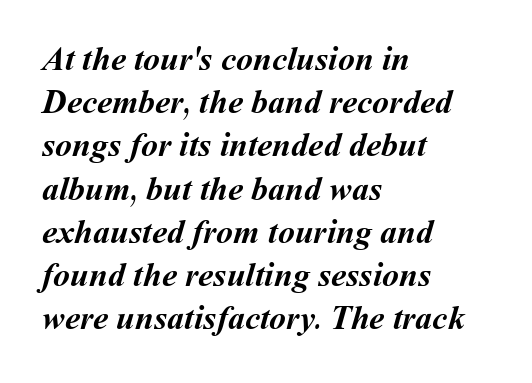
The image shows 34 px semibold type; set left-aligned, normal line spacing (1.27x), normal letter spacing, not underlined; medium stroke contrast and a medium x-height.
